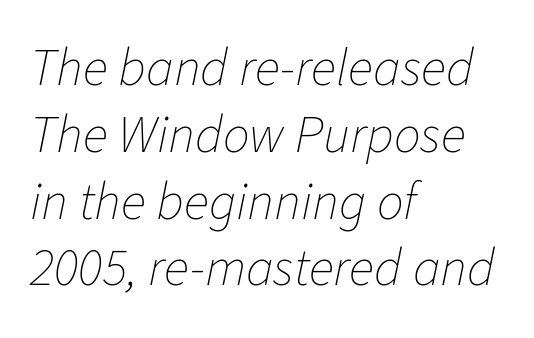
The image shows 53 px thin type, italic (leaning right); set left-aligned, normal line spacing (1.26x), normal letter spacing, not underlined; low stroke contrast and a medium x-height.
